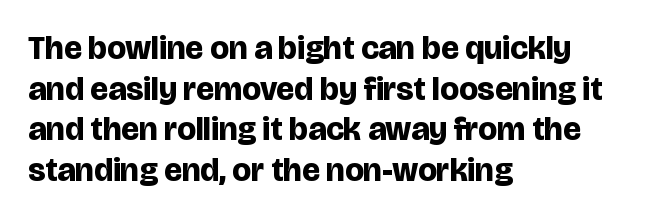
Q: Is the text bold? A: Yes.
Q: Is the text italic (slanted)? A: No, it is upright.
Q: Is the typeface a serif or a sans-serif typeface? A: Sans-serif.
Q: Is the text underlined? A: No.
Q: How is the paragraph aligned? A: Left-aligned.
Q: Is the spacing between letters normal or unusually wide? A: Normal.
Q: Width (condensed, normal, or wide)? A: Normal.
Q: Stroke contrast? A: Low.
Q: x-height? A: Large.
Q: Monospaced? A: No.
